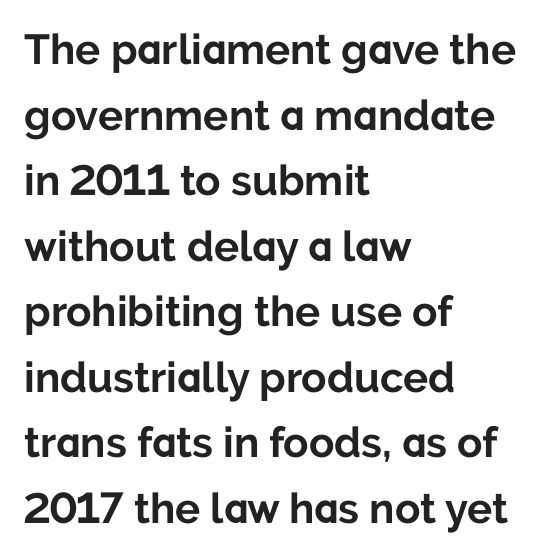
Nobody touched the tracking dial on this one. Which margin do the lines hug? The left one — the right edge is uneven. Examine the stroke ends and you'll find no serifs. These lines are rendered in a variable-pitch font.
